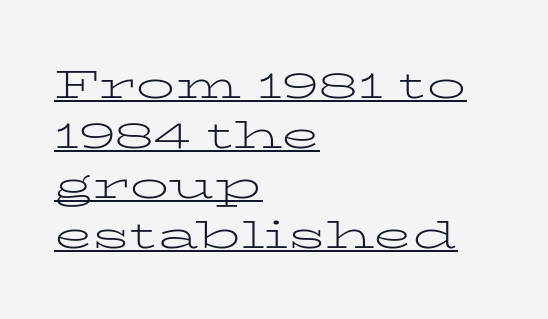
{"serif": "yes", "italic": "no", "bold": "no", "weight": "light", "width": "wide", "stroke_contrast": "low", "x_height": "medium", "monospaced": "no", "underline": "yes", "align": "left", "line_spacing": "normal", "line_spacing_ratio": 1.28, "letter_spacing": "normal", "letter_spacing_em": 0.0, "glyph_px": 39}
